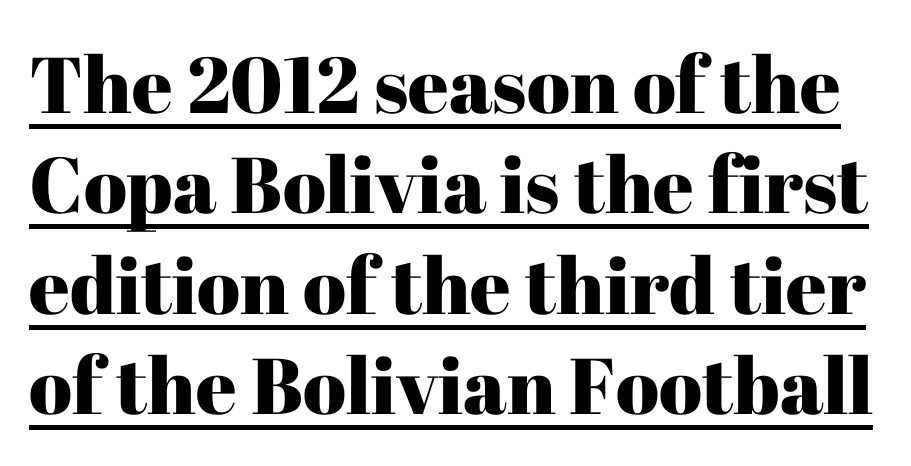
The image shows 79 px serif type, upright; set normal line spacing (1.27x), normal letter spacing, underlined; high stroke contrast and a medium x-height.
